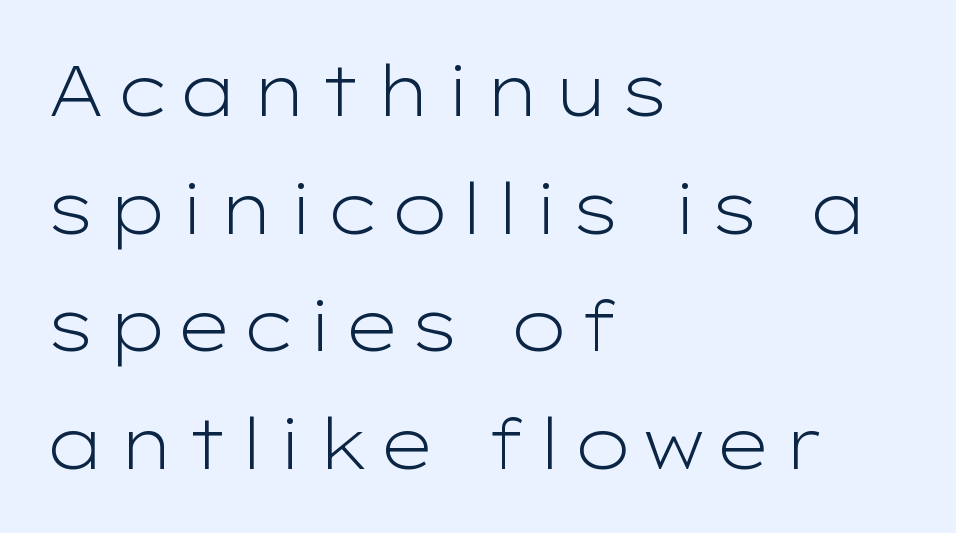
The image shows 70 px light, wide sans-serif type, upright; set left-aligned, normal line spacing (1.68x), not underlined; low stroke contrast and a medium x-height.
